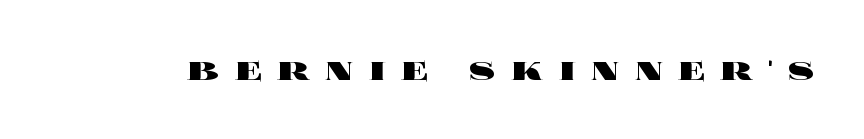
Q: Is the text bold? A: Yes.
Q: Is the text italic (slanted)? A: No, it is upright.
Q: Is the text underlined? A: No.
Q: Is the spacing between letters normal or unusually wide? A: Unusually wide.
Q: Width (condensed, normal, or wide)? A: Wide.
Q: x-height? A: Large.
Q: Monospaced? A: No.
